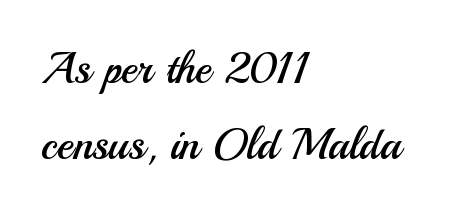
Q: Is the text bold? A: No.
Q: Is the text italic (slanted)? A: Yes.
Q: Is the typeface a serif or a sans-serif typeface? A: Sans-serif.
Q: Is the text underlined? A: No.
Q: How is the paragraph aligned? A: Left-aligned.
Q: Is the spacing between letters normal or unusually wide? A: Normal.
Q: Width (condensed, normal, or wide)? A: Normal.
Q: Stroke contrast? A: Medium.
Q: x-height? A: Small.
Q: Monospaced? A: No.
